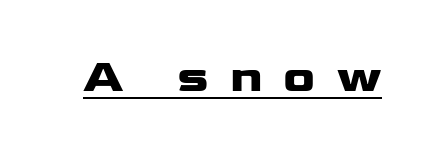
{"serif": "no", "italic": "no", "bold": "yes", "weight": "heavy", "width": "wide", "stroke_contrast": "low", "x_height": "medium", "monospaced": "no", "underline": "yes", "letter_spacing": "wide", "letter_spacing_em": 0.45, "glyph_px": 47}
